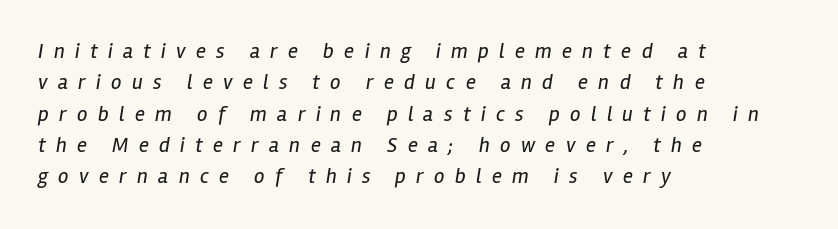
Honestly, the letter spacing is so wide it's the main thing you notice. The characters are drawn with everyday or finer stroke widths. Compared with a centered layout, this one pins lines to the left instead. Rendered with sloped, italic letterforms. How would I describe the line gaps? Plain and ordinary. Words float on clear page, feet unadorned.
